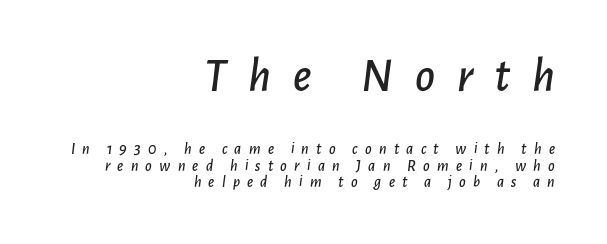
{"italic": "yes", "lean": "right", "slant_degrees": 7, "width": "normal", "stroke_contrast": "low", "x_height": "medium", "monospaced": "no", "underline": "no", "align": "right", "line_spacing": "tight", "line_spacing_ratio": 1.05, "letter_spacing": "wide", "letter_spacing_em": 0.45, "larger_block": "first", "size_ratio": 3.0, "glyph_px": 48}
